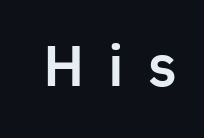
Q: Is the text italic (slanted)? A: No, it is upright.
Q: Is the typeface a serif or a sans-serif typeface? A: Sans-serif.
Q: Is the text underlined? A: No.
Q: Is the spacing between letters normal or unusually wide? A: Unusually wide.
Q: Width (condensed, normal, or wide)? A: Normal.
Q: Stroke contrast? A: Low.
Q: x-height? A: Medium.
Q: Monospaced? A: No.
